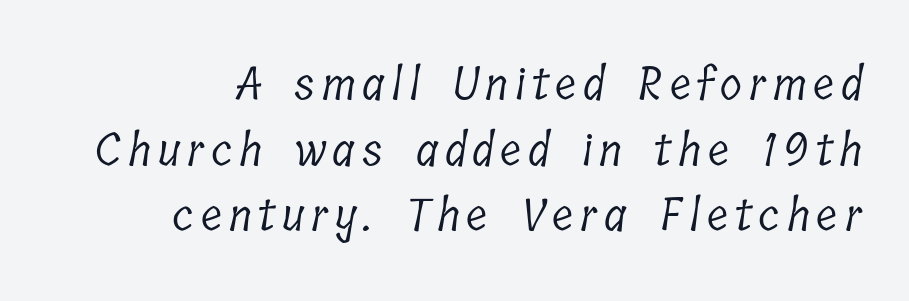
Regular leading. Casual observation: everything's shoved over to the right. A typesetter would label this face a serif. This sample has the flowing, uneven cadence of proportional lettering. The strip under each line holds only bare page.
